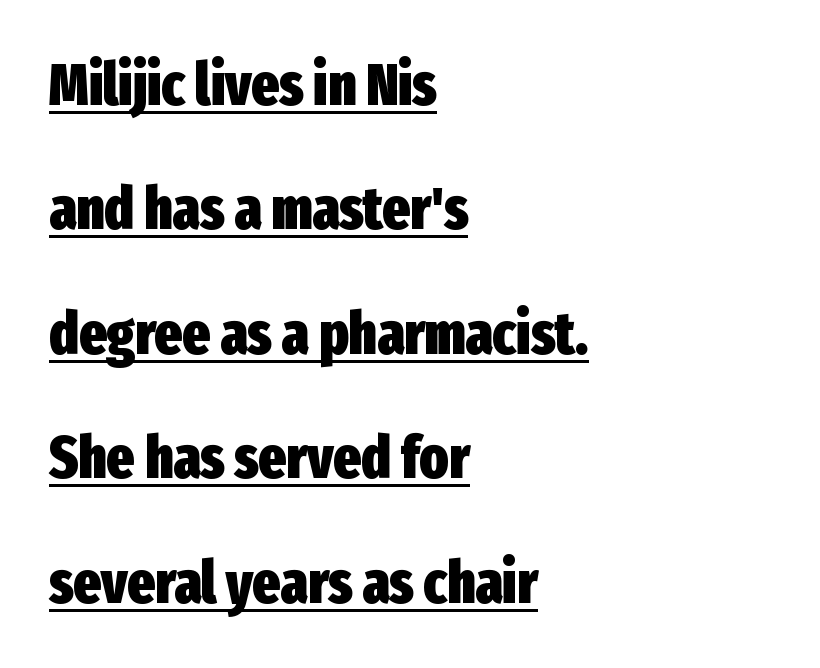
The typesetting leans heavy: a genuine bold. Short and long lines alike share a common starting point at left. Each letter's strokes conclude bluntly, with no projecting serifs. The gaps between neighbouring characters are ordinary and unremarkable.
